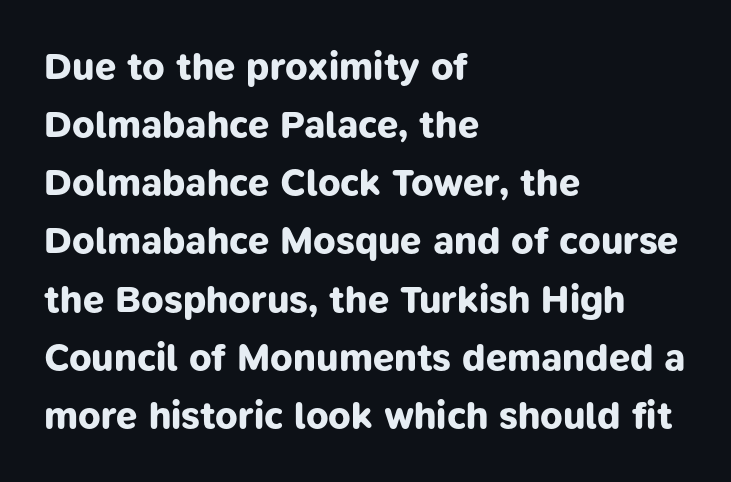
The image shows 38 px bold sans-serif type; set left-aligned, normal line spacing (1.53x), normal letter spacing, not underlined; low stroke contrast and a medium x-height.
